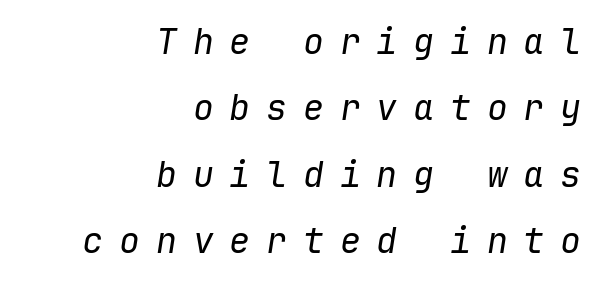
Check under the words: just untouched page. These lines are rendered in a fixed-pitch font. Students, observe: this is what heavily led, spacious text looks like. The rag falls on the left side of this text block.
